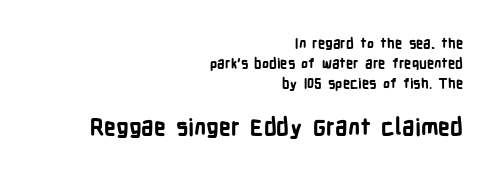
The image shows 23 px bold type, upright; set right-aligned, normal line spacing (1.44x), normal letter spacing, not underlined; the second (bottom) block is 1.64x larger.
